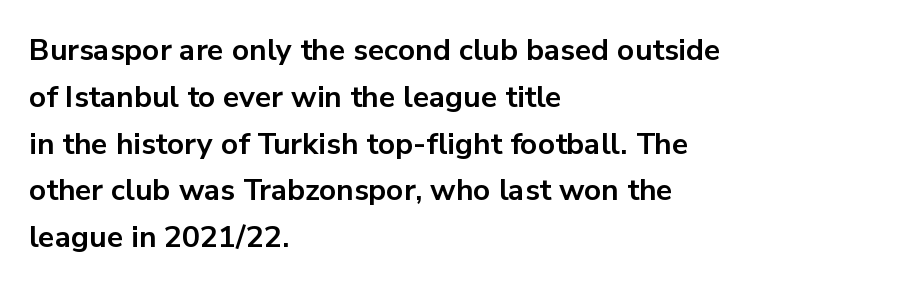
Q: Is the text bold? A: Yes.
Q: Is the text italic (slanted)? A: No, it is upright.
Q: Is the typeface a serif or a sans-serif typeface? A: Sans-serif.
Q: Is the text underlined? A: No.
Q: How is the paragraph aligned? A: Left-aligned.
Q: Is the spacing between letters normal or unusually wide? A: Normal.
Q: Is the spacing between lines tight, normal or loose? A: Normal.
Q: Width (condensed, normal, or wide)? A: Normal.
Q: Stroke contrast? A: Low.
Q: x-height? A: Medium.
Q: Monospaced? A: No.
